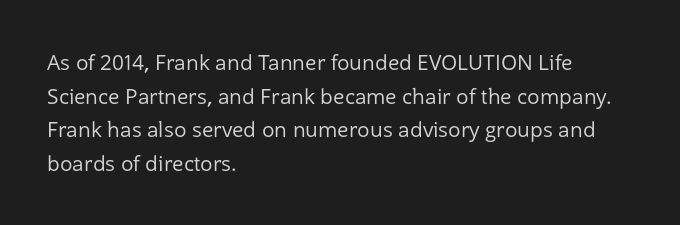
The font's upright variant was chosen for this text. Does the leading feel generous? No, just average. Letters rest on an invisible, unmarked baseline. Heft: none added — not bold. Typeset ragged right — the left edge is the straight one.
